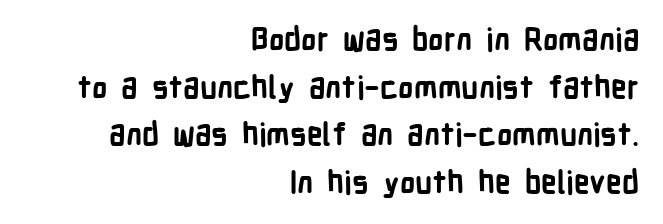
{"serif": "no", "italic": "no", "bold": "yes", "weight": "bold", "width": "condensed", "stroke_contrast": "low", "x_height": "medium", "monospaced": "no", "underline": "no", "align": "right", "line_spacing": "normal", "line_spacing_ratio": 1.54, "letter_spacing": "normal", "letter_spacing_em": 0.0, "glyph_px": 31}
